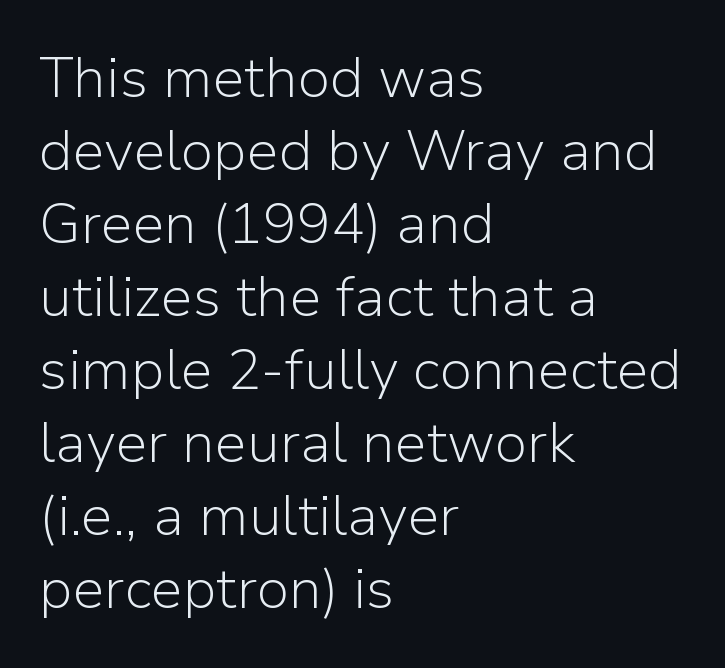
Q: Is the text bold? A: No.
Q: Is the text italic (slanted)? A: No, it is upright.
Q: Is the typeface a serif or a sans-serif typeface? A: Sans-serif.
Q: Is the text underlined? A: No.
Q: How is the paragraph aligned? A: Left-aligned.
Q: Is the spacing between letters normal or unusually wide? A: Normal.
Q: Is the spacing between lines tight, normal or loose? A: Normal.
Q: Width (condensed, normal, or wide)? A: Normal.
Q: Stroke contrast? A: Low.
Q: x-height? A: Medium.
Q: Monospaced? A: No.
